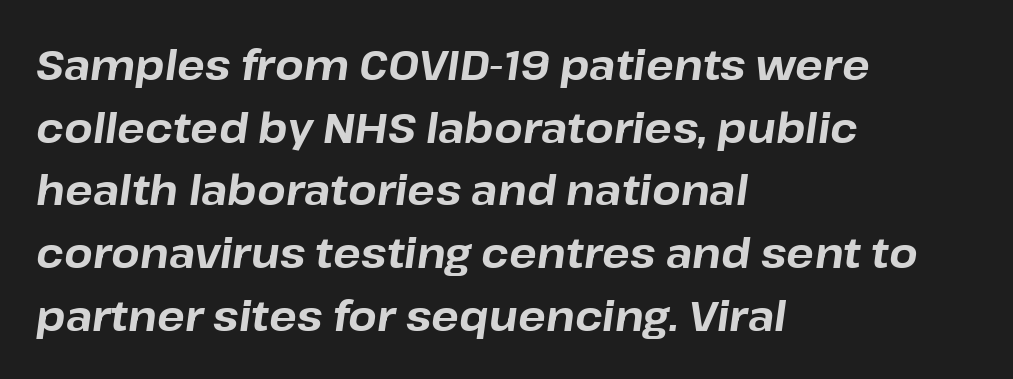
{"italic": "yes", "lean": "right", "slant_degrees": 8, "bold": "yes", "weight": "bold", "width": "normal", "stroke_contrast": "low", "x_height": "medium", "monospaced": "no", "underline": "no", "align": "left", "line_spacing": "normal", "line_spacing_ratio": 1.53, "letter_spacing": "normal", "letter_spacing_em": 0.0, "glyph_px": 41}
